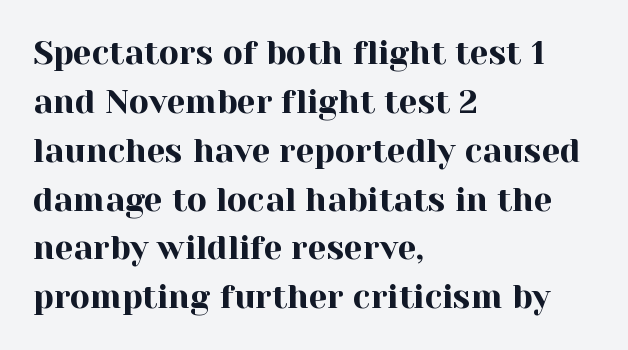
The gap between lines stays unmarked. Short and long lines alike share a common starting point at left. These lines are rendered in a variable-pitch font. Honestly, the row spacing looks completely unremarkable. This sample uses a serif face.
